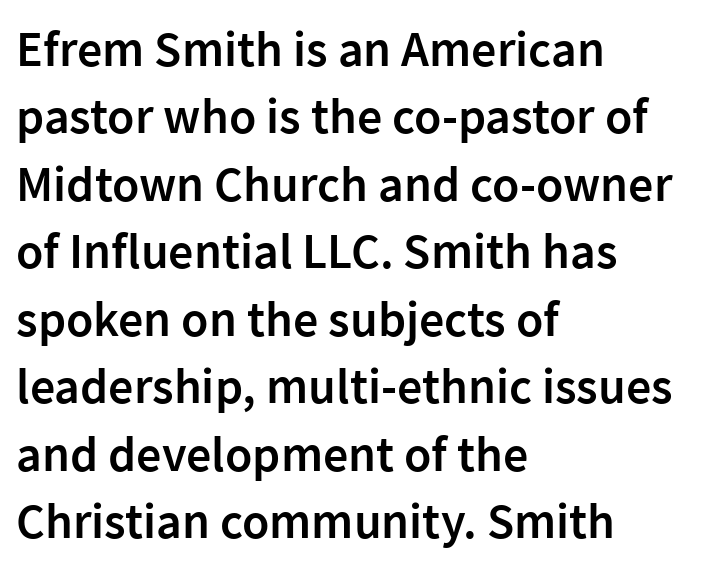
{"serif": "no", "italic": "no", "bold": "semi", "weight": "semibold", "width": "normal", "stroke_contrast": "low", "x_height": "medium", "monospaced": "no", "underline": "no", "align": "left", "line_spacing": "normal", "line_spacing_ratio": 1.35, "letter_spacing": "normal", "letter_spacing_em": 0.0, "glyph_px": 50}
